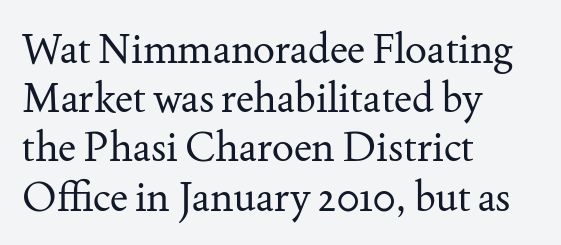
{"serif": "yes", "italic": "no", "bold": "no", "weight": "regular", "width": "normal", "stroke_contrast": "medium", "x_height": "small", "monospaced": "no", "underline": "no", "align": "left", "line_spacing_ratio": 1.2, "letter_spacing": "normal", "letter_spacing_em": 0.0, "glyph_px": 41}
